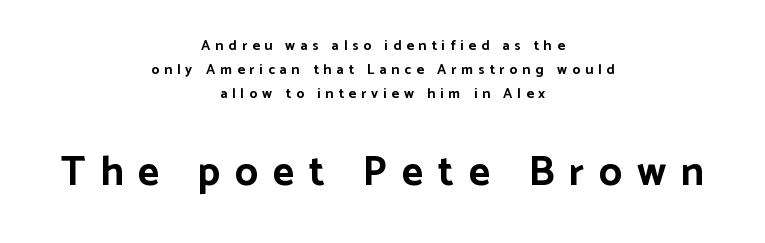
Q: Is the text bold? A: Yes.
Q: Is the text italic (slanted)? A: No, it is upright.
Q: Is the typeface a serif or a sans-serif typeface? A: Sans-serif.
Q: Is the text underlined? A: No.
Q: How is the paragraph aligned? A: Centered.
Q: Is the spacing between letters normal or unusually wide? A: Unusually wide.
Q: Which block of text is set in a larger size, the first (top) or the second (bottom)? A: The second (bottom) one.
Q: Width (condensed, normal, or wide)? A: Normal.
Q: Stroke contrast? A: Low.
Q: x-height? A: Medium.
Q: Monospaced? A: No.
